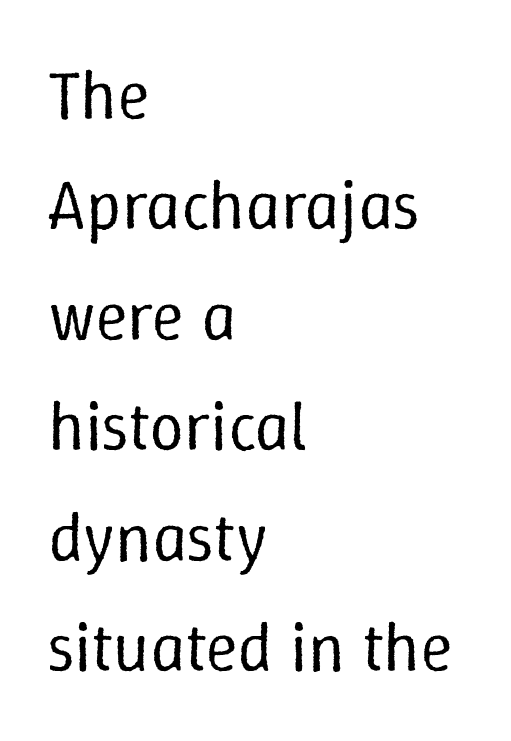
{"italic": "no", "bold": "no", "weight": "regular", "width": "normal", "stroke_contrast": "low", "x_height": "medium", "monospaced": "no", "underline": "no", "align": "left", "line_spacing": "normal", "line_spacing_ratio": 1.6, "letter_spacing": "normal", "letter_spacing_em": 0.0, "glyph_px": 69}
